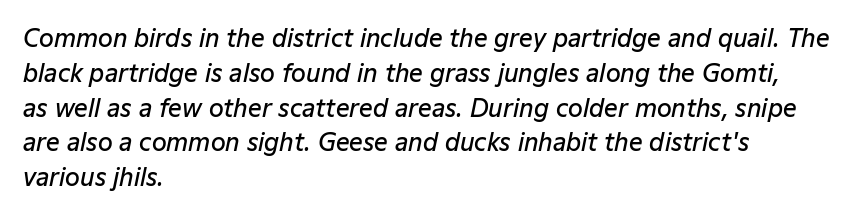
Has an underline been added? It has not. The ragged edge is on the right, which tells us the setting is flush left. These lines carry some extra weight — a demibold, not a full bold. Each word holds together tightly as a unit, with standard inter-letter gaps. You can tell it's italic because the verticals aren't actually vertical.
